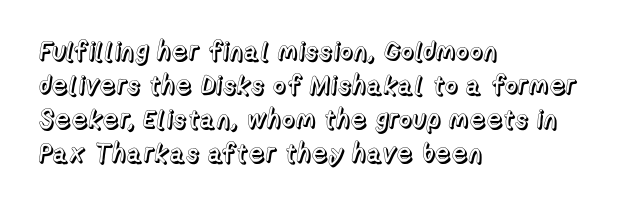
The passage is arranged the way most books set body copy — flush left. The rows are spaced the way most documents space them. The letterforms sit shoulder to shoulder at normal distance. Honestly, there is no underline to notice here at all.
